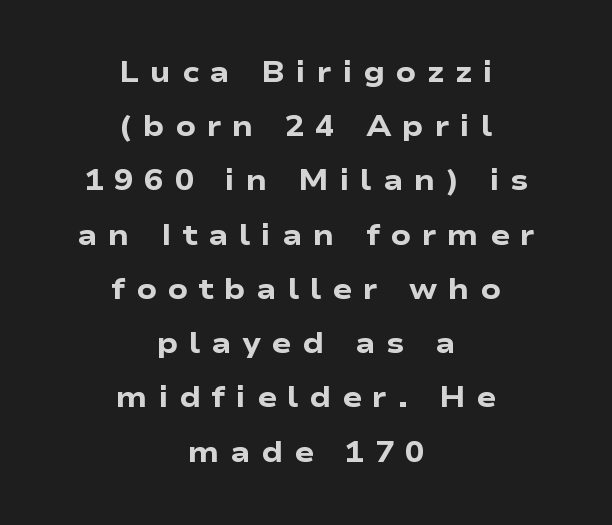
The image shows 29 px heavy, wide sans-serif type, upright; set centered, line spacing 1.87x, unusually wide letter spacing (+0.37 em), not underlined; low stroke contrast and a medium x-height.
